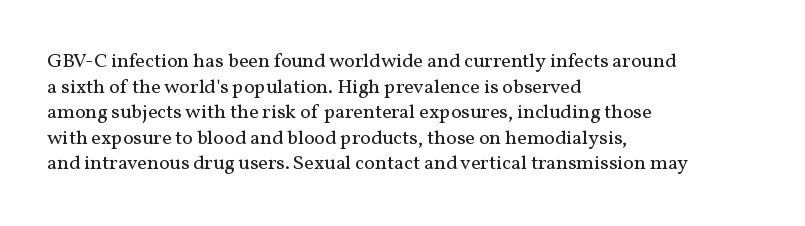
The weight would be labelled regular, book, light, or lighter still. Tall strokes in this sample are plumb rather than angled. These lines stack with their left ends in a neat column. Unmarked baselines from the first word to the last. Regular leading. A typesetter would call this zero additional tracking.
